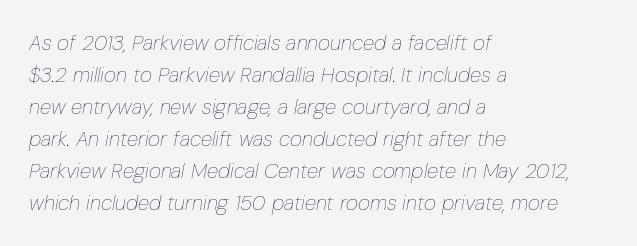
Q: Is the text bold? A: No.
Q: Is the text italic (slanted)? A: Yes, it leans right by about 10 degrees.
Q: Is the text underlined? A: No.
Q: How is the paragraph aligned? A: Left-aligned.
Q: Is the spacing between letters normal or unusually wide? A: Normal.
Q: Is the spacing between lines tight, normal or loose? A: Normal.
